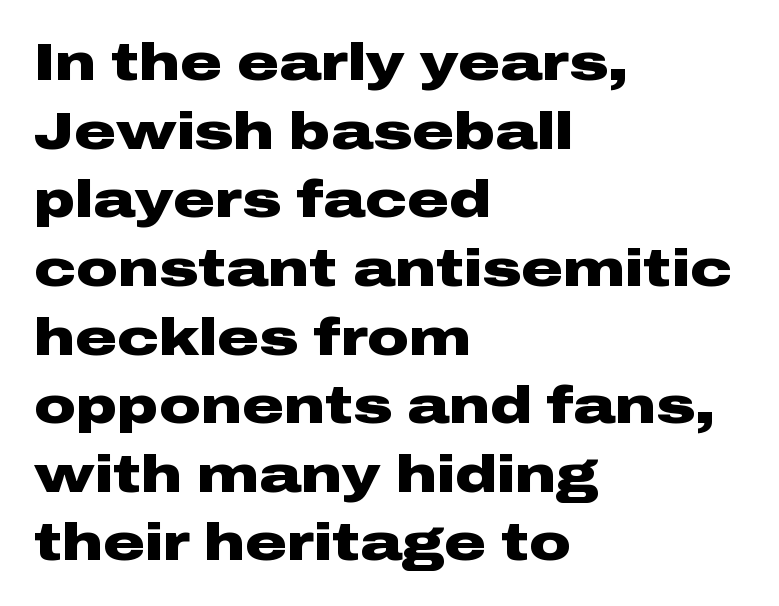
Honestly, the letter spacing is just normal — you wouldn't notice it. A classic flush-left, rag-right setting is used for this passage. Unlike a traditional serif, this face leaves its strokes unadorned. Ordinary non-slanted type is in use. The passage shown is typed in a proportional face where columns would drift.
